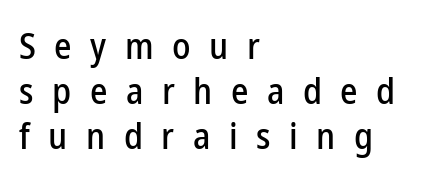
The image shows 37 px condensed sans-serif type, upright; set left-aligned, line spacing 1.22x, unusually wide letter spacing (+0.5 em), not underlined; low stroke contrast and a medium x-height.
